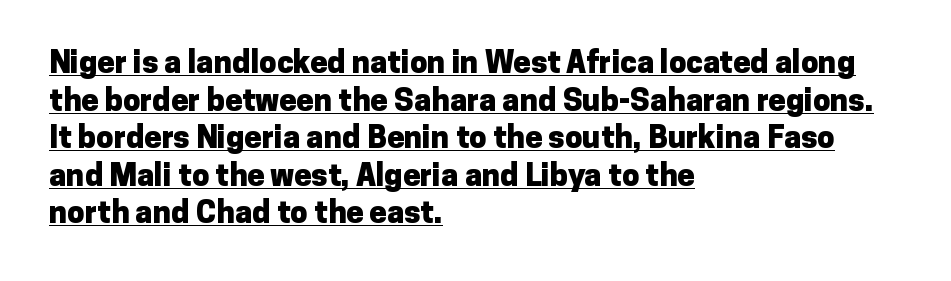
Does the type have serifs? No, each stem ends abruptly. Here the glyphs are tracked normally, forming tight word shapes. Students, observe the line beneath the letters — that is underlining. A typesetter would call this proportional, since set widths differ per character. You'd pick this weight for a headline — it's a proper bold.
